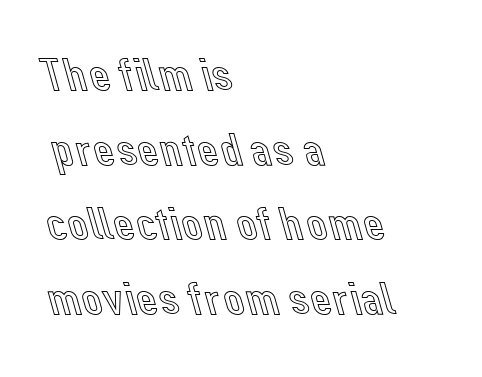
The image shows 47 px text type; set left-aligned, normal line spacing (1.59x), normal letter spacing, not underlined; a medium x-height.
